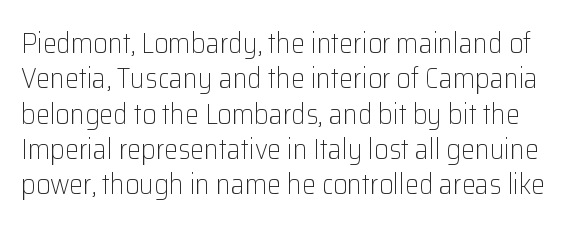
Proportional: the letters do not fall into vertical columns. The characters are drawn with everyday or finer stroke widths. The face used here is a sans, in the tradition of grotesques and geometrics. This rendering leaves character spacing at its baseline value. A typesetter would call this leading conventional body-copy spacing. It's the straight-up-and-down kind of type.
